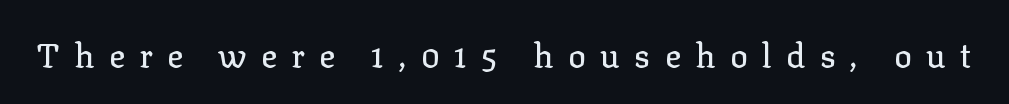
{"serif": "yes", "italic": "no", "width": "normal", "stroke_contrast": "low", "x_height": "medium", "monospaced": "no", "underline": "no", "letter_spacing": "wide", "letter_spacing_em": 0.44, "glyph_px": 33}
